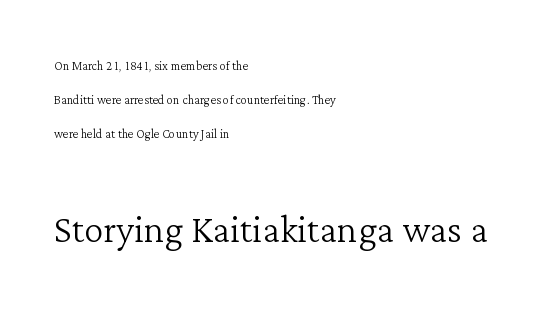
Q: Is the text bold? A: No.
Q: Is the text italic (slanted)? A: No, it is upright.
Q: Is the typeface a serif or a sans-serif typeface? A: Serif.
Q: Is the text underlined? A: No.
Q: How is the paragraph aligned? A: Left-aligned.
Q: Is the spacing between letters normal or unusually wide? A: Normal.
Q: Is the spacing between lines tight, normal or loose? A: Loose.
Q: Which block of text is set in a larger size, the first (top) or the second (bottom)? A: The second (bottom) one.
Q: Width (condensed, normal, or wide)? A: Normal.
Q: Stroke contrast? A: Low.
Q: x-height? A: Medium.
Q: Monospaced? A: No.
